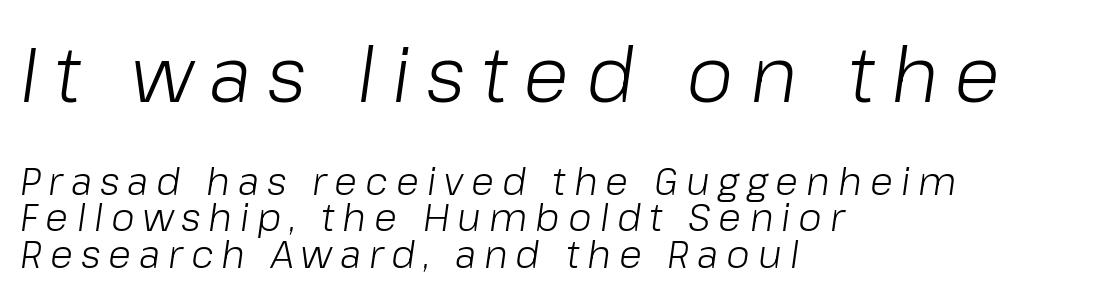
Line spacing here is tight. Compared with a centered layout, this one pins lines to the left instead. The area under the type is left untouched. The passage shown is typed in a proportional face where columns would drift. In this sample the first text group is rendered at the bigger scale.
